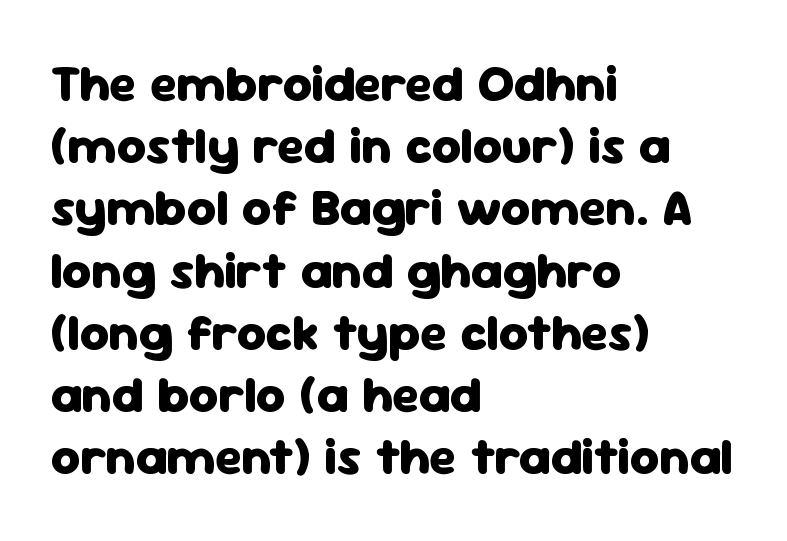
{"serif": "no", "italic": "no", "bold": "yes", "weight": "heavy", "width": "normal", "stroke_contrast": "low", "x_height": "medium", "monospaced": "no", "underline": "no", "align": "left", "line_spacing_ratio": 1.22, "letter_spacing": "normal", "letter_spacing_em": 0.0, "glyph_px": 51}
